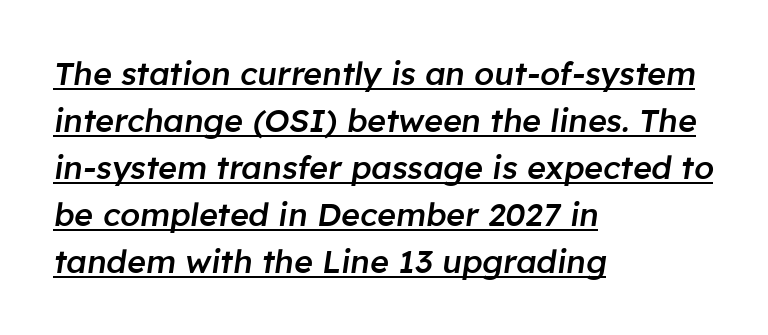
{"italic": "yes", "lean": "right", "slant_degrees": 8, "bold": "semi", "weight": "semibold", "width": "normal", "stroke_contrast": "low", "x_height": "medium", "monospaced": "no", "underline": "yes", "align": "left", "line_spacing": "normal", "line_spacing_ratio": 1.47, "letter_spacing": "normal", "letter_spacing_em": 0.0, "glyph_px": 32}
